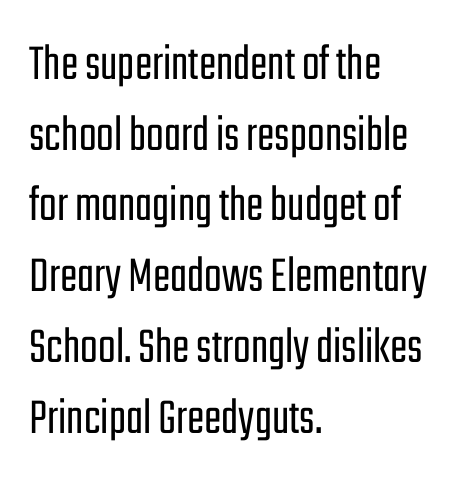
The rendering anchors every line to the left-hand side. The letters look calm and open, with moderate or lighter stems. The lines sit at an ordinary, default distance from one another. The designer went with a sans here, leaving each stem footless. Posture: straight, roman, zero tilt. Here the glyphs are tracked normally, forming tight word shapes.
